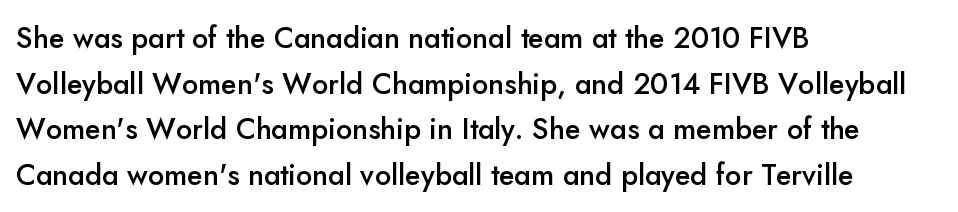
{"serif": "no", "italic": "no", "bold": "semi", "weight": "semibold", "width": "normal", "stroke_contrast": "low", "x_height": "small", "monospaced": "no", "underline": "no", "align": "left", "line_spacing": "normal", "line_spacing_ratio": 1.57, "letter_spacing": "normal", "letter_spacing_em": 0.0, "glyph_px": 29}
